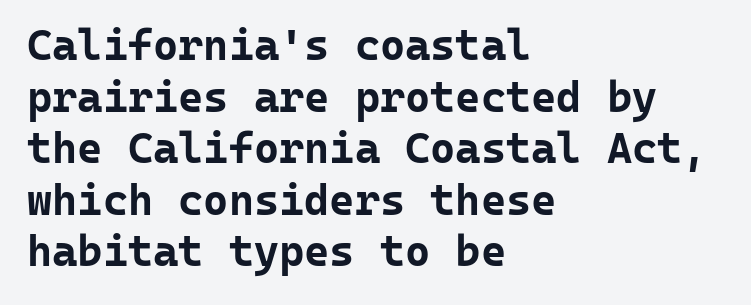
Each row of text sits above clean, open space. These lines are set flush left with a ragged right edge. Nope, no serifs anywhere on these letters. A typesetter would call this monospace, since all characters share one set width.
